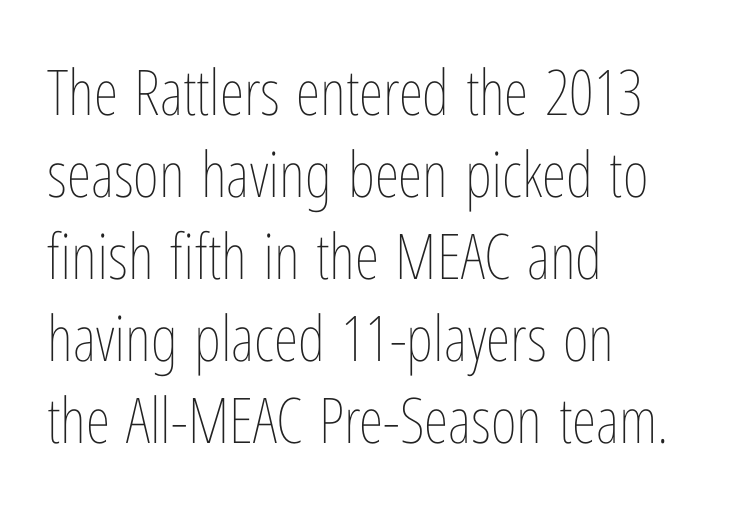
The image shows 63 px thin, condensed type, upright; set left-aligned, normal line spacing (1.3x), normal letter spacing, not underlined; low stroke contrast and a medium x-height.
